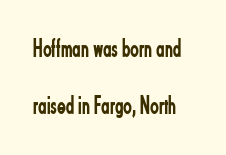
Each stroke keeps to a modest, everyday thickness or less. The words here are not underlined. The typography opts for an upright posture over an oblique one. The ragged edge is on the right, which tells us the setting is flush left. Nothing unusual about the tracking: characters are spaced as the font intends.
